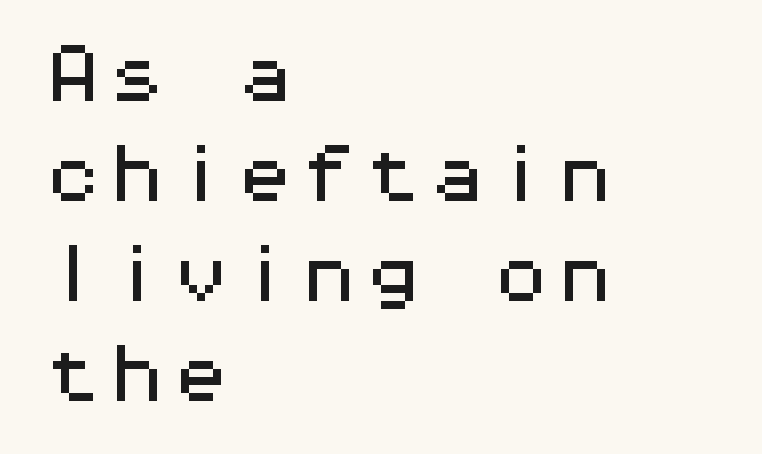
Q: Is the text italic (slanted)? A: No, it is upright.
Q: Is the typeface a serif or a sans-serif typeface? A: Sans-serif.
Q: Is the text underlined? A: No.
Q: How is the paragraph aligned? A: Left-aligned.
Q: Is the spacing between letters normal or unusually wide? A: Normal.
Q: Is the spacing between lines tight, normal or loose? A: Normal.
Q: Width (condensed, normal, or wide)? A: Wide.
Q: Stroke contrast? A: Medium.
Q: x-height? A: Medium.
Q: Monospaced? A: Yes.
